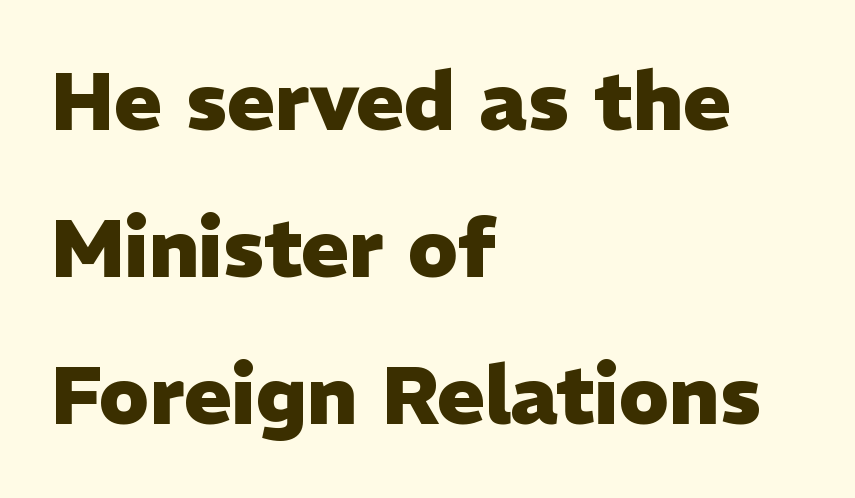
Spacing verdict: proportional, widths tailored to each character. The horizontal fit of the characters is conventional and even. The font family rendered here belongs to the sans-serif group. Any mark beneath the type? The region is blank. Vertical strokes here are truly vertical. Bold? Absolutely — the strokes are thick and heavy.
